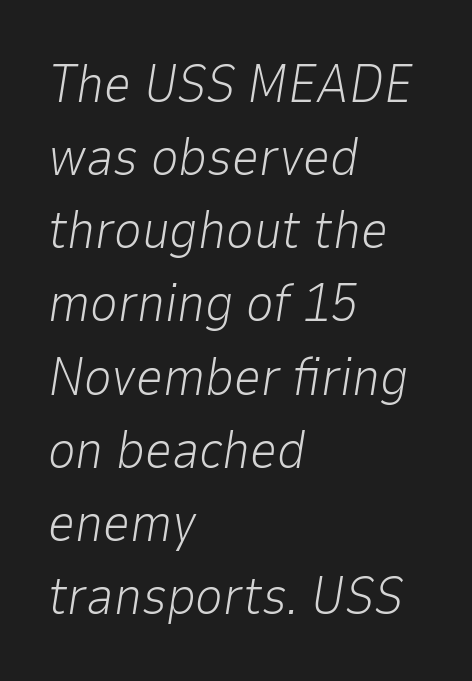
The image shows 53 px light type, italic (leaning right); set left-aligned, normal line spacing (1.38x), normal letter spacing, not underlined; low stroke contrast and a medium x-height.
